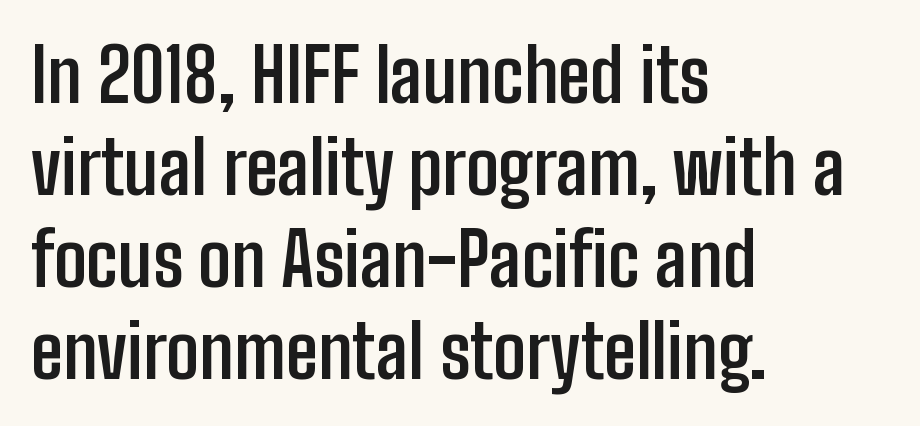
The words here are not underlined. The face used here is rendered with its standard letterfit. The letters stand straight up with perfectly vertical stems. Strong, thick strokes mark this as bold type. Examine the stroke ends and you'll find no serifs.
